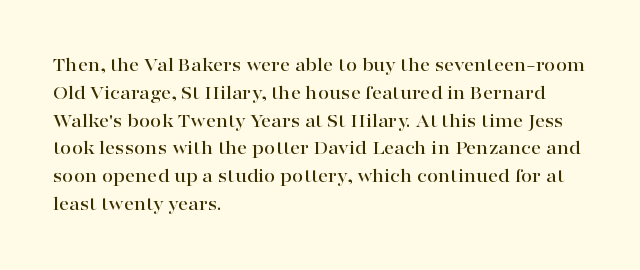
{"italic": "no", "underline": "no", "align": "left", "line_spacing": "normal", "line_spacing_ratio": 1.39, "letter_spacing": "normal", "letter_spacing_em": 0.0, "glyph_px": 20}
